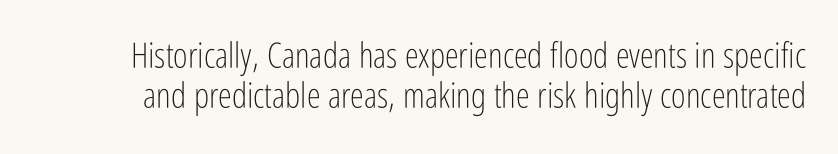
Q: Is the text bold? A: No.
Q: Is the text italic (slanted)? A: No, it is upright.
Q: Is the typeface a serif or a sans-serif typeface? A: Sans-serif.
Q: Is the text underlined? A: No.
Q: Is the spacing between letters normal or unusually wide? A: Normal.
Q: Is the spacing between lines tight, normal or loose? A: Tight.
Q: Width (condensed, normal, or wide)? A: Condensed.
Q: Stroke contrast? A: Low.
Q: x-height? A: Medium.
Q: Monospaced? A: No.
